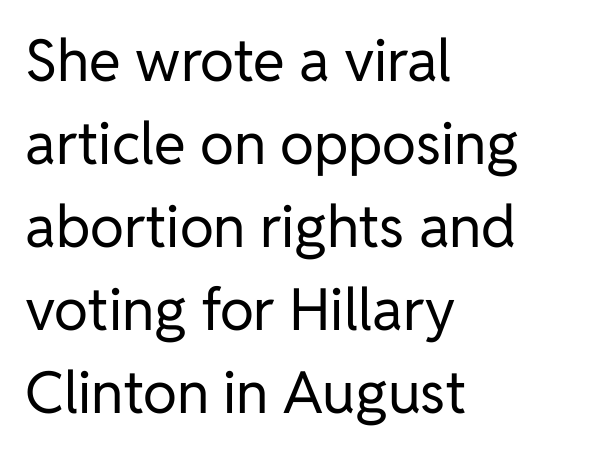
Does the leading feel generous? No, just average. Descenders hang freely into open space. You could call the tracking neutral — neither tight nor loose. These lines are rendered in a variable-pitch font.
